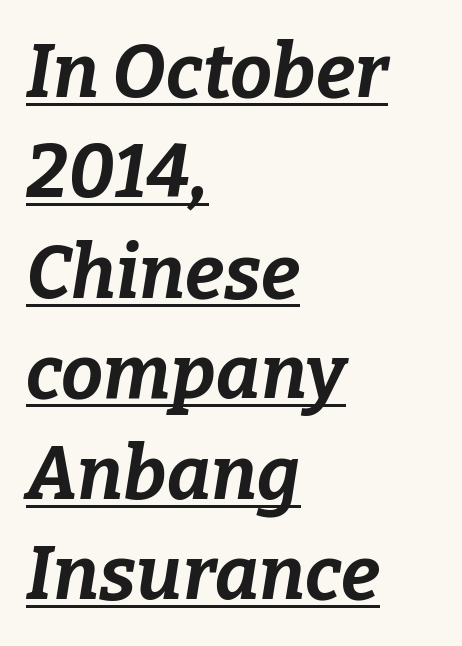
Regular leading. The typesetter chose a ragged-right arrangement here. The lettering is marked with a stroke running underneath it. The passage shown is typed in a proportional face where columns would drift. How are the letters spaced? Ordinarily, with no added tracking.
